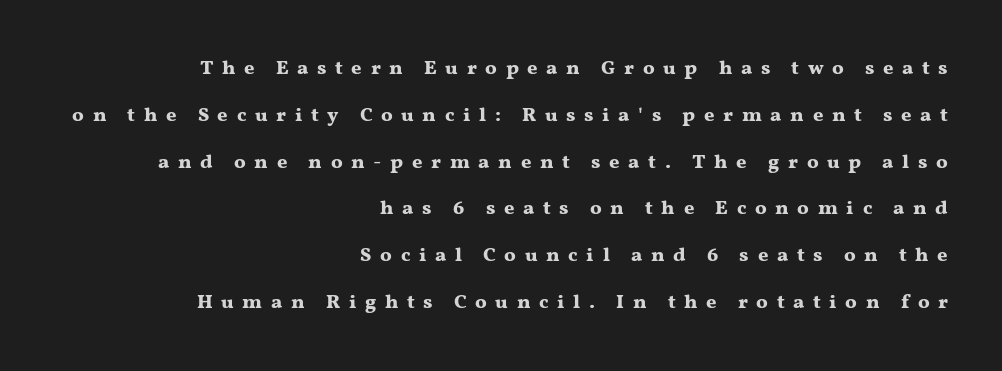
Q: Is the text bold? A: Yes.
Q: Is the text italic (slanted)? A: No, it is upright.
Q: Is the text underlined? A: No.
Q: How is the paragraph aligned? A: Right-aligned.
Q: Is the spacing between letters normal or unusually wide? A: Unusually wide.
Q: Is the spacing between lines tight, normal or loose? A: Loose.
